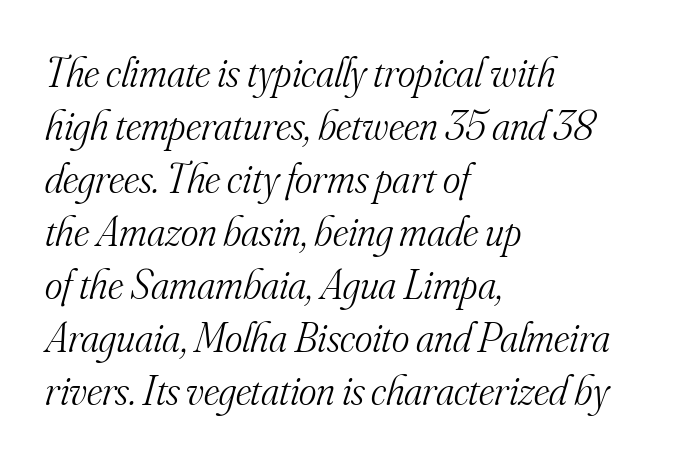
Q: Is the text bold? A: No.
Q: Is the text italic (slanted)? A: Yes, it leans right by about 16 degrees.
Q: Is the typeface a serif or a sans-serif typeface? A: Serif.
Q: Is the text underlined? A: No.
Q: How is the paragraph aligned? A: Left-aligned.
Q: Is the spacing between letters normal or unusually wide? A: Normal.
Q: Is the spacing between lines tight, normal or loose? A: Normal.
Q: Width (condensed, normal, or wide)? A: Normal.
Q: Stroke contrast? A: Medium.
Q: x-height? A: Small.
Q: Monospaced? A: No.
